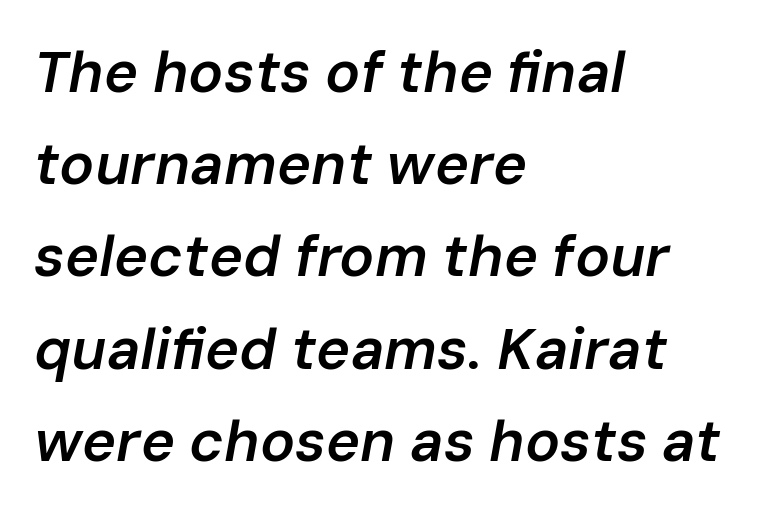
{"italic": "yes", "lean": "right", "slant_degrees": 10, "bold": "semi", "weight": "semibold", "width": "normal", "stroke_contrast": "low", "x_height": "medium", "monospaced": "no", "underline": "no", "align": "left", "line_spacing": "normal", "line_spacing_ratio": 1.59, "letter_spacing": "normal", "letter_spacing_em": 0.0, "glyph_px": 58}
